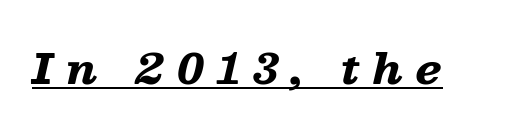
{"italic": "yes", "lean": "right", "slant_degrees": 13, "bold": "yes", "weight": "heavy", "width": "wide", "stroke_contrast": "low", "x_height": "medium", "monospaced": "no", "underline": "yes", "letter_spacing": "wide", "letter_spacing_em": 0.32, "glyph_px": 41}
